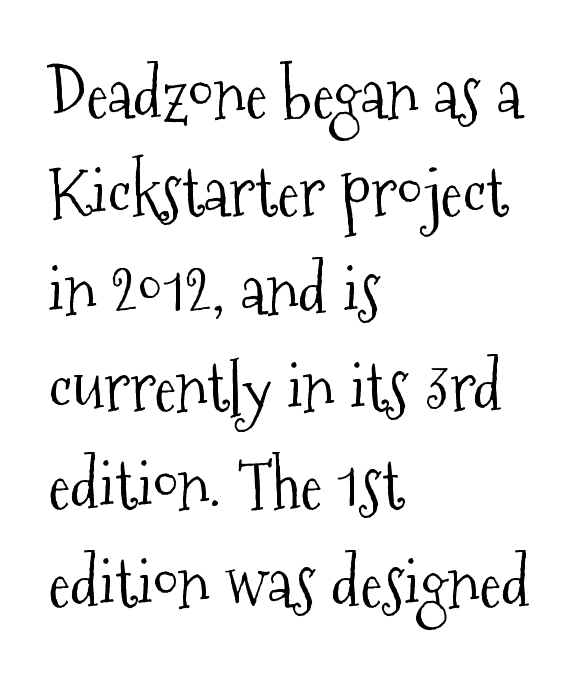
The image shows 67 px light, condensed serif type, upright; set left-aligned, normal line spacing (1.46x), normal letter spacing, not underlined; medium stroke contrast and a medium x-height.
